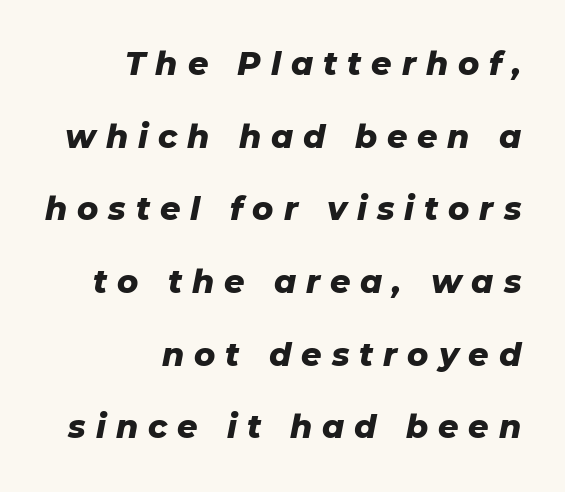
{"italic": "yes", "lean": "right", "slant_degrees": 11, "bold": "yes", "weight": "heavy", "width": "normal", "stroke_contrast": "low", "x_height": "medium", "monospaced": "no", "underline": "no", "align": "right", "line_spacing": "loose", "line_spacing_ratio": 2.27, "letter_spacing": "wide", "letter_spacing_em": 0.31, "glyph_px": 32}
